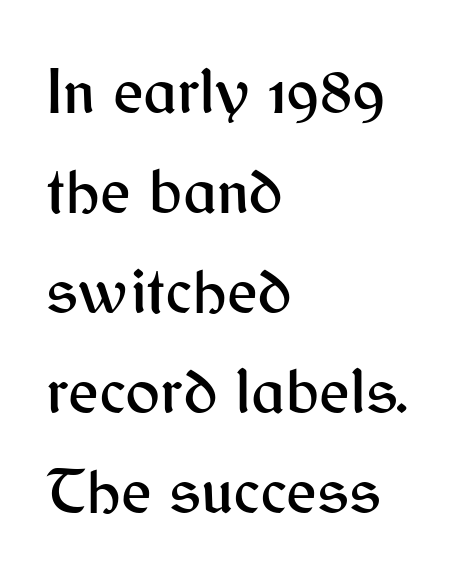
The text block is weighted toward the left margin, trailing off unevenly rightward. Underlining? Definitely not there. In terms of letterform style, serifs are entirely absent. Words appear dense and cohesive because spacing is normal. The passage shown is typed in a proportional face where columns would drift. The vertical gap from one line to the next is medium.
